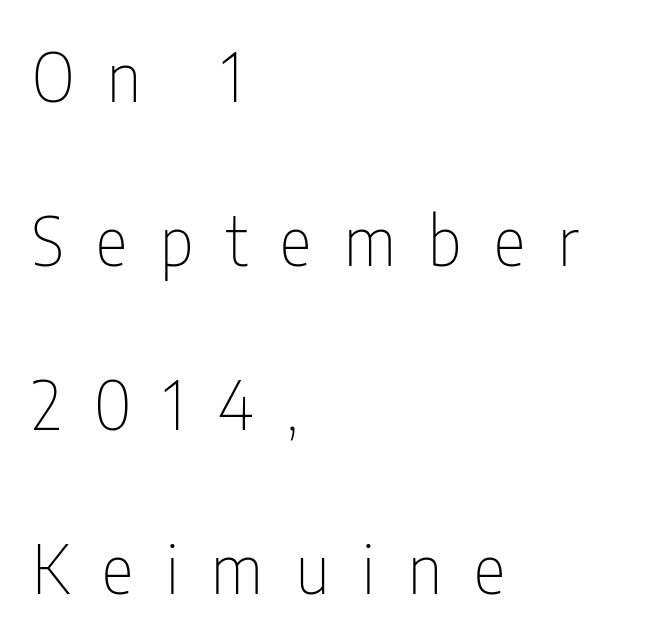
The image shows 67 px thin, condensed sans-serif type, upright; set left-aligned, loose line spacing (2.45x), unusually wide letter spacing (+0.49 em), not underlined; low stroke contrast and a medium x-height.
